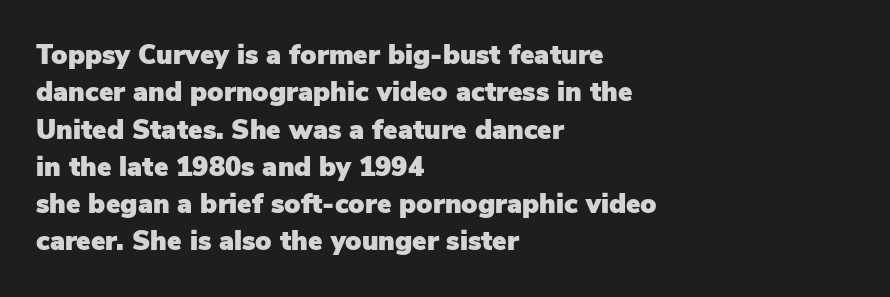
Normally led — the rows are evenly, conventionally spaced. Letter spacing: default. This is the regular roman posture of the typeface. Clear beneath every line of the passage. This rendering uses left alignment, leaving the right contour irregular.
